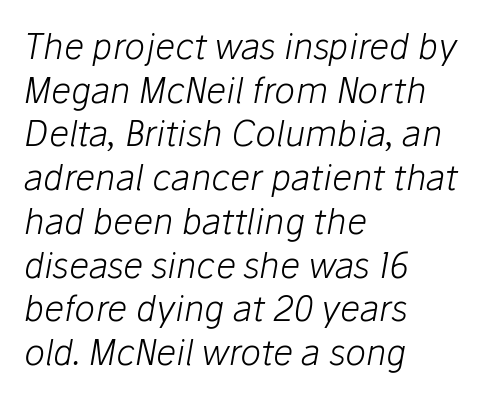
The face used here is proportionally spaced, like ordinary book or web type. Notice how the stems are inclined rather than vertical — that's the hallmark of italics. Caption: multi-line text, flush left, ragged right. Is the letter spacing exaggerated? No — it looks like the ordinary default.
